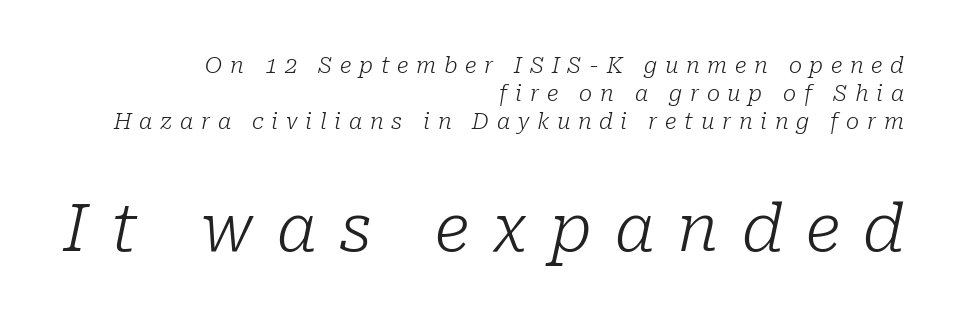
{"serif": "yes", "italic": "yes", "lean": "right", "slant_degrees": 10, "bold": "no", "weight": "light", "width": "normal", "stroke_contrast": "low", "x_height": "medium", "monospaced": "no", "underline": "no", "align": "right", "line_spacing": "normal", "line_spacing_ratio": 1.27, "letter_spacing": "wide", "letter_spacing_em": 0.35, "larger_block": "second", "size_ratio": 3.0, "glyph_px": 66}
